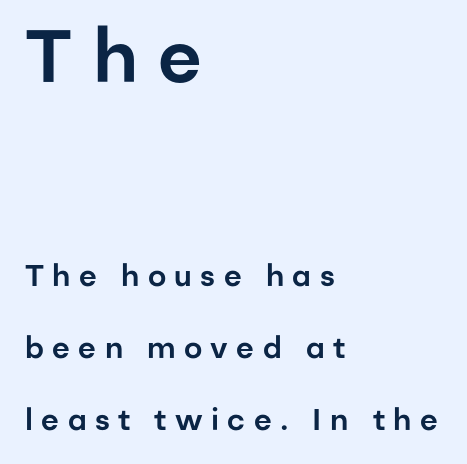
{"serif": "no", "italic": "no", "width": "normal", "stroke_contrast": "low", "x_height": "medium", "monospaced": "no", "underline": "no", "align": "left", "line_spacing": "loose", "line_spacing_ratio": 2.41, "letter_spacing": "wide", "letter_spacing_em": 0.28, "larger_block": "first", "size_ratio": 2.47, "glyph_px": 74}
